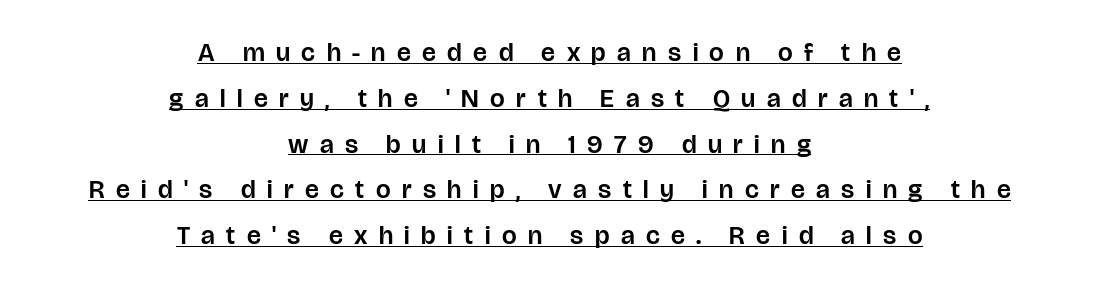
{"italic": "no", "underline": "yes", "align": "center", "line_spacing_ratio": 1.76, "letter_spacing": "wide", "letter_spacing_em": 0.44, "glyph_px": 26}
